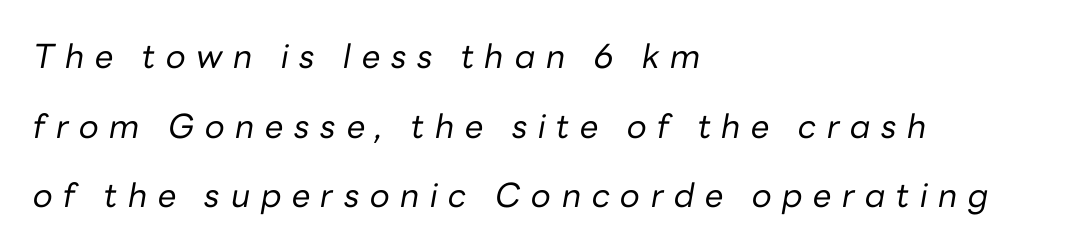
Does the copy run flush right? No — it runs flush left. The passage shown is not underscored anywhere. Notice the wide empty band between every row — that's loose leading. Tall strokes in this sample are angled rather than plumb. Summary of weight: not heavy and not bold. The face used here is proportionally spaced, like ordinary book or web type.
